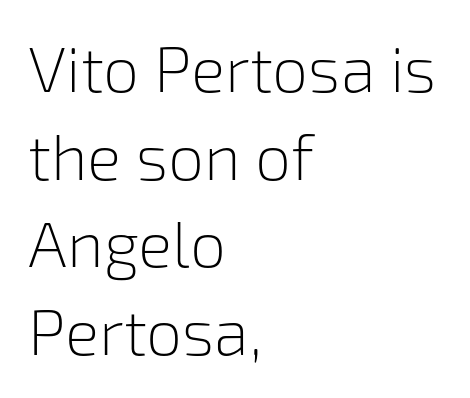
The image shows 64 px light sans-serif type, upright; set left-aligned, normal line spacing (1.37x), normal letter spacing, not underlined; low stroke contrast and a medium x-height.
